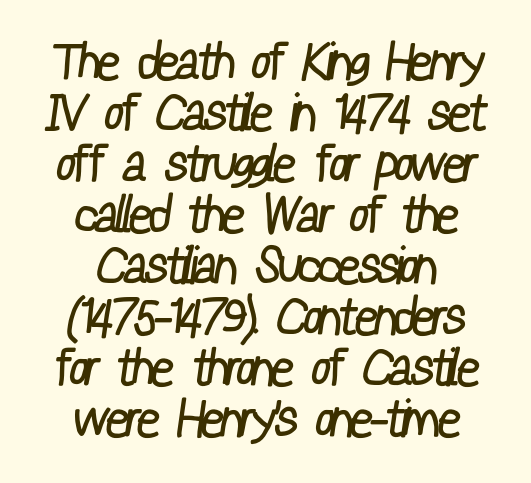
The image shows 51 px regular-weight, condensed sans-serif type; set centered, tight line spacing (1.0x), normal letter spacing, not underlined; low stroke contrast and a medium x-height.
